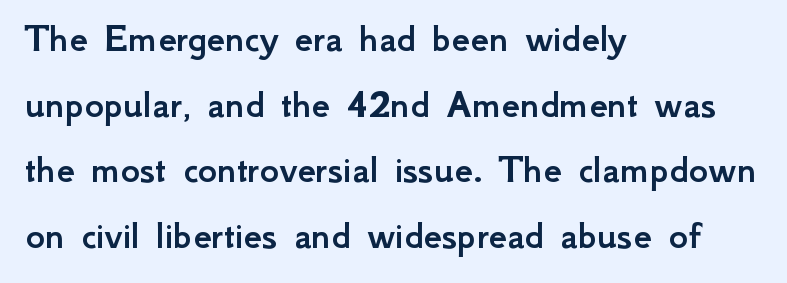
The image shows 41 px sans-serif type, upright; set left-aligned, normal line spacing (1.6x), normal letter spacing, not underlined; low stroke contrast and a small x-height.
